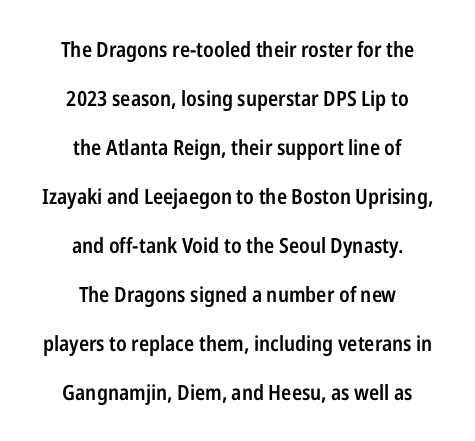
The image shows 21 px text type, upright; set centered, loose line spacing (2.33x), normal letter spacing, not underlined.
